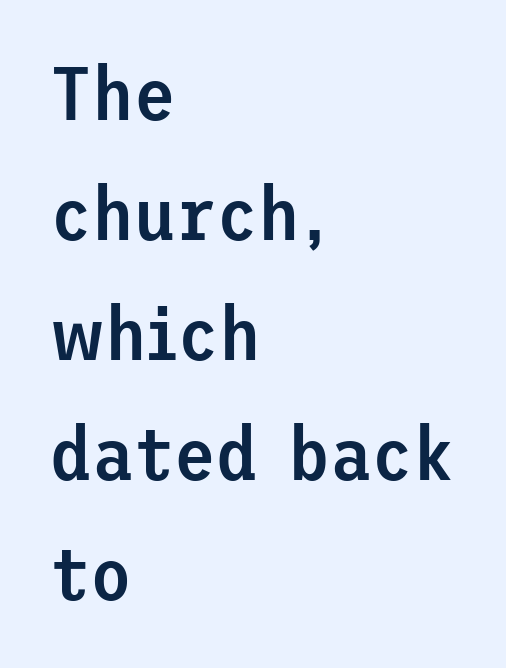
{"serif": "no", "italic": "no", "bold": "semi", "weight": "semibold", "width": "normal", "stroke_contrast": "low", "x_height": "medium", "underline": "no", "align": "left", "line_spacing": "normal", "line_spacing_ratio": 1.58, "letter_spacing": "normal", "letter_spacing_em": 0.0, "glyph_px": 76}
